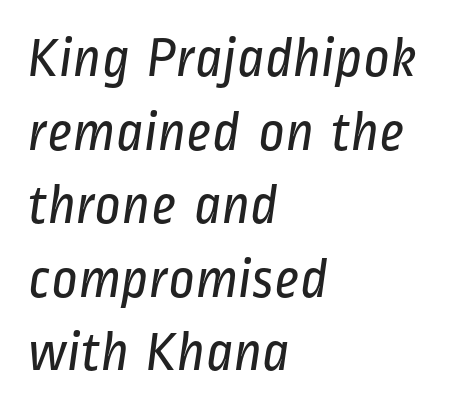
The image shows 57 px regular-weight, condensed sans-serif type; set left-aligned, normal line spacing (1.29x), normal letter spacing, not underlined; low stroke contrast and a medium x-height.
